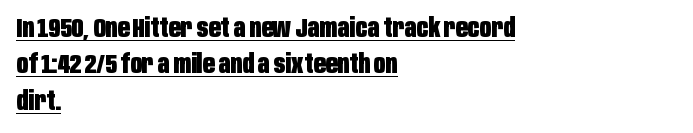
Q: Is the text bold? A: Yes.
Q: Is the text italic (slanted)? A: No, it is upright.
Q: Is the text underlined? A: Yes.
Q: How is the paragraph aligned? A: Left-aligned.
Q: Is the spacing between letters normal or unusually wide? A: Normal.
Q: Is the spacing between lines tight, normal or loose? A: Normal.
